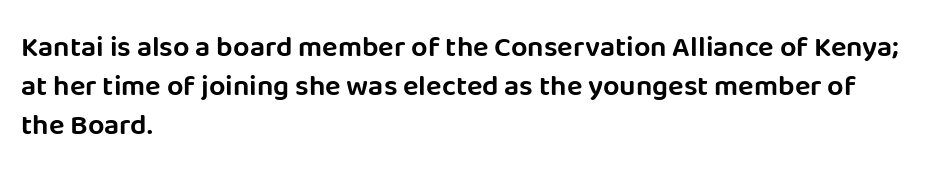
{"serif": "no", "italic": "no", "width": "normal", "stroke_contrast": "low", "x_height": "large", "monospaced": "no", "underline": "no", "align": "left", "line_spacing": "normal", "line_spacing_ratio": 1.35, "letter_spacing": "normal", "letter_spacing_em": 0.0, "glyph_px": 29}
